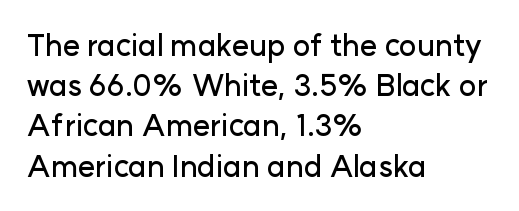
{"serif": "no", "italic": "no", "width": "normal", "stroke_contrast": "low", "x_height": "medium", "monospaced": "no", "underline": "no", "align": "left", "line_spacing": "normal", "line_spacing_ratio": 1.34, "letter_spacing": "normal", "letter_spacing_em": 0.0, "glyph_px": 30}
